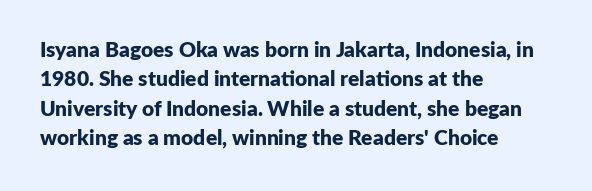
{"italic": "no", "bold": "yes", "underline": "no", "align": "left", "line_spacing": "normal", "line_spacing_ratio": 1.4, "letter_spacing": "normal", "letter_spacing_em": 0.0, "glyph_px": 21}
